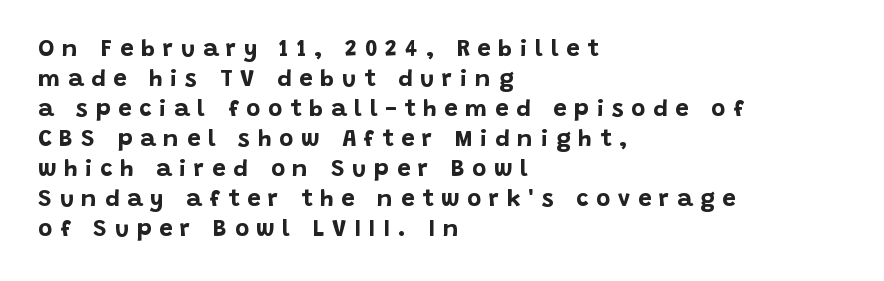
Q: Is the text bold? A: Yes.
Q: Is the text italic (slanted)? A: No, it is upright.
Q: Is the text underlined? A: No.
Q: How is the paragraph aligned? A: Left-aligned.
Q: Is the spacing between letters normal or unusually wide? A: Unusually wide.
Q: Is the spacing between lines tight, normal or loose? A: Normal.
